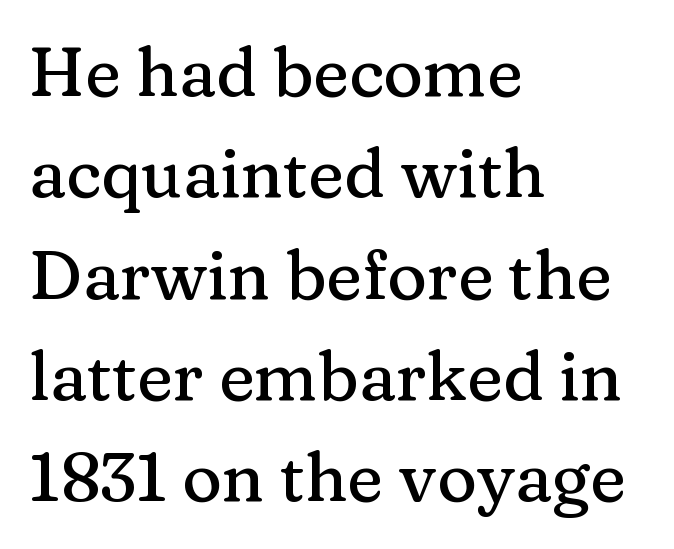
{"serif": "yes", "italic": "no", "width": "normal", "stroke_contrast": "medium", "x_height": "medium", "monospaced": "no", "underline": "no", "align": "left", "line_spacing": "normal", "line_spacing_ratio": 1.49, "letter_spacing": "normal", "letter_spacing_em": 0.0, "glyph_px": 68}
